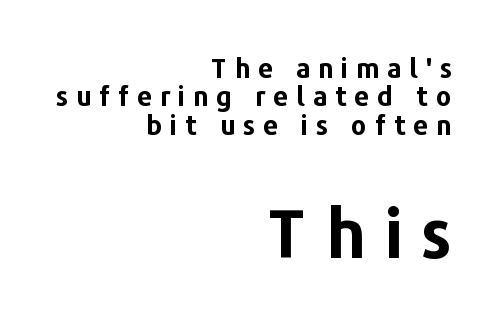
The line texture is sparse and dotted thanks to wide tracking. Observe the absence of serifs on each vertical stroke in this sample. Caption: bold face, heavy strokes. The typesetter chose a ragged-left arrangement here.
